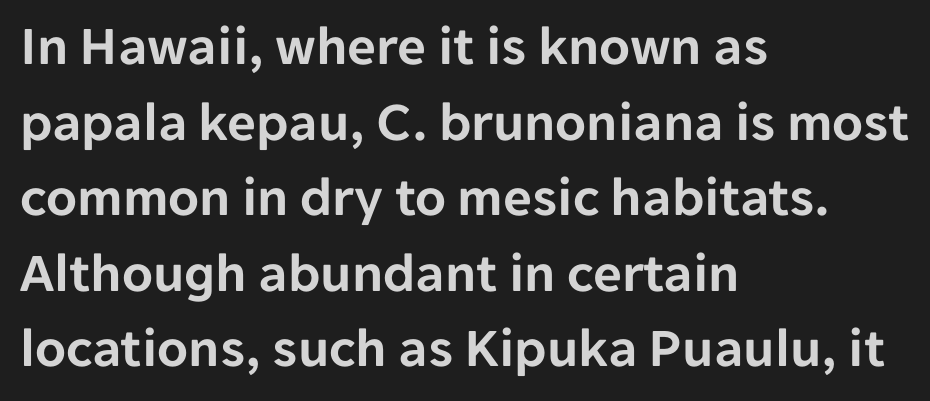
{"serif": "no", "italic": "no", "width": "normal", "stroke_contrast": "low", "x_height": "medium", "monospaced": "no", "underline": "no", "align": "left", "line_spacing": "normal", "line_spacing_ratio": 1.35, "letter_spacing": "normal", "letter_spacing_em": 0.0, "glyph_px": 56}
